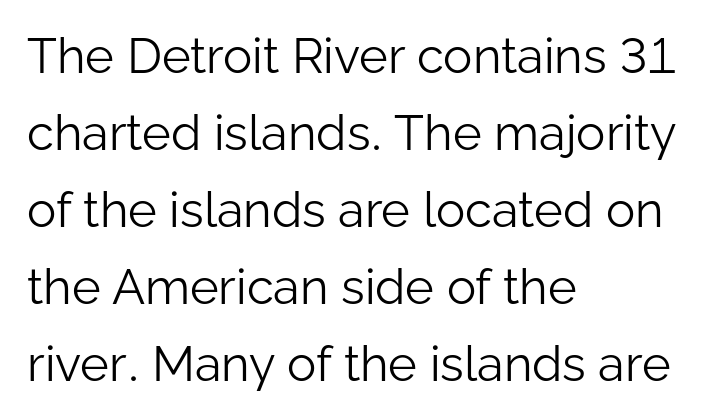
{"serif": "no", "italic": "no", "bold": "no", "weight": "light", "width": "normal", "stroke_contrast": "low", "x_height": "medium", "monospaced": "no", "underline": "no", "align": "left", "line_spacing": "normal", "line_spacing_ratio": 1.57, "letter_spacing": "normal", "letter_spacing_em": 0.0, "glyph_px": 49}
